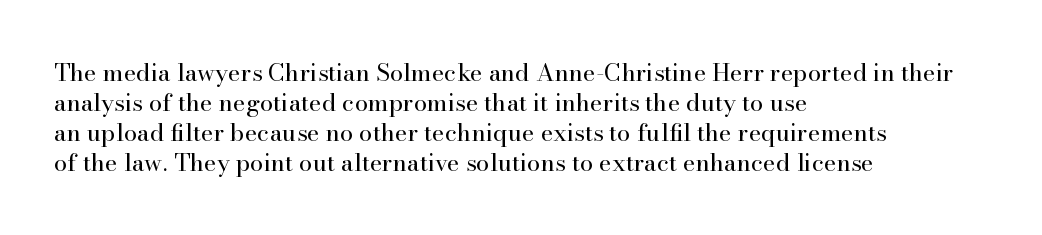
The image shows 24 px text type, upright; set left-aligned, normal line spacing (1.25x), normal letter spacing, not underlined.
